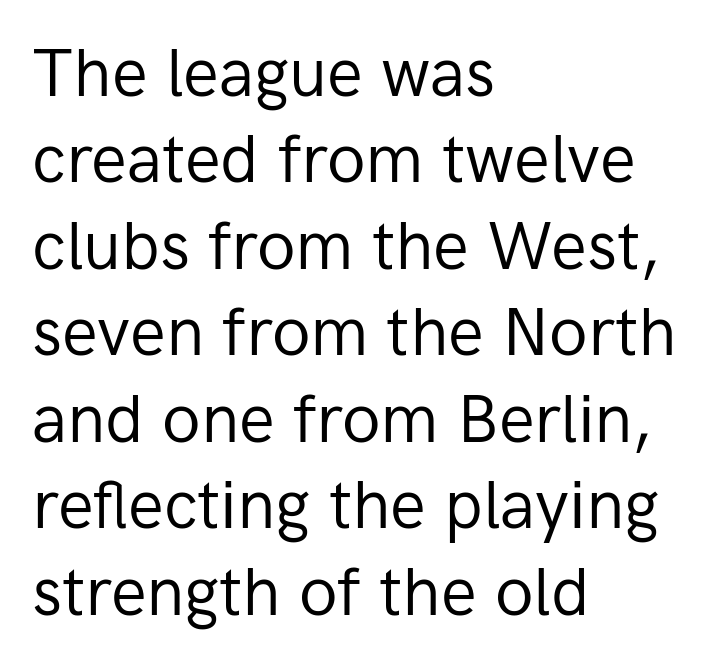
Q: Is the text bold? A: No.
Q: Is the text italic (slanted)? A: No, it is upright.
Q: Is the typeface a serif or a sans-serif typeface? A: Sans-serif.
Q: Is the text underlined? A: No.
Q: How is the paragraph aligned? A: Left-aligned.
Q: Is the spacing between letters normal or unusually wide? A: Normal.
Q: Is the spacing between lines tight, normal or loose? A: Normal.
Q: Width (condensed, normal, or wide)? A: Normal.
Q: Stroke contrast? A: Low.
Q: x-height? A: Medium.
Q: Monospaced? A: No.
